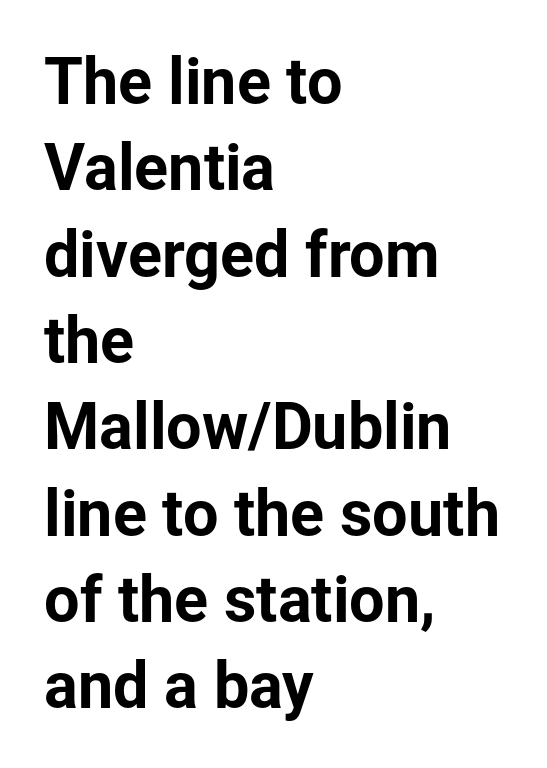
The image shows 63 px sans-serif type, upright; set left-aligned, normal line spacing (1.37x), normal letter spacing, not underlined; low stroke contrast and a medium x-height.
